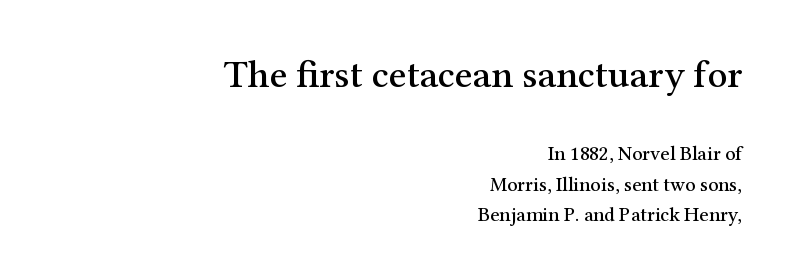
{"serif": "yes", "italic": "no", "width": "normal", "stroke_contrast": "medium", "x_height": "medium", "monospaced": "no", "underline": "no", "align": "right", "line_spacing": "normal", "line_spacing_ratio": 1.52, "letter_spacing": "normal", "letter_spacing_em": 0.0, "larger_block": "first", "size_ratio": 1.95, "glyph_px": 39}
